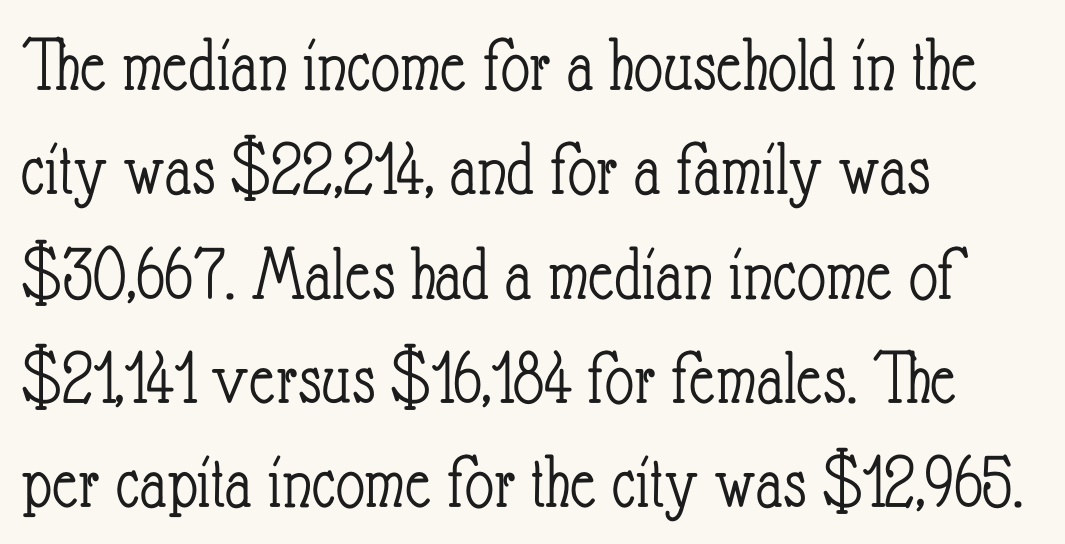
Rule under the text: the space is simply empty. The space between consecutive lines is moderate. You can tell it's not italic because the verticals are truly vertical. Think standard paragraph weight, or any step lighter than that.
